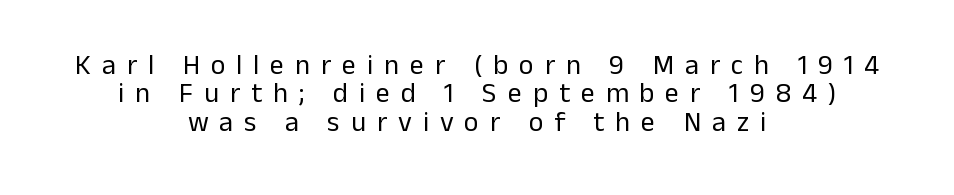
Q: Is the text bold? A: No.
Q: Is the text italic (slanted)? A: No, it is upright.
Q: Is the typeface a serif or a sans-serif typeface? A: Sans-serif.
Q: Is the text underlined? A: No.
Q: How is the paragraph aligned? A: Centered.
Q: Is the spacing between letters normal or unusually wide? A: Unusually wide.
Q: Is the spacing between lines tight, normal or loose? A: Tight.
Q: Width (condensed, normal, or wide)? A: Normal.
Q: Stroke contrast? A: Low.
Q: x-height? A: Medium.
Q: Monospaced? A: No.
